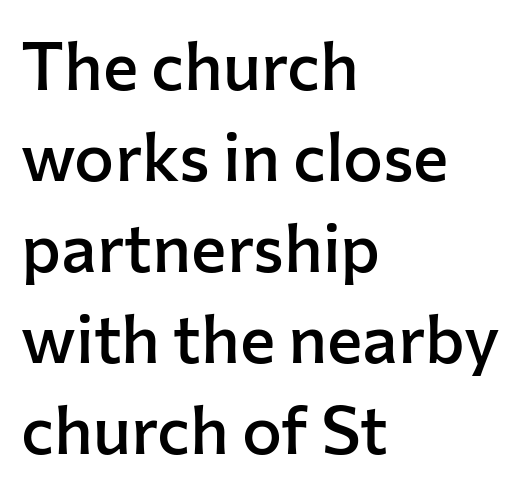
If you drew a ruler down the left edge, every line would touch it. The axis of the letterforms is exactly vertical. You can tell from the bare stems that sans-serif type was used. Students, observe: this is what conventionally led text looks like. The rendering keeps characters at their native spacing. The letters advance in unequal steps, a hallmark of proportional type.
